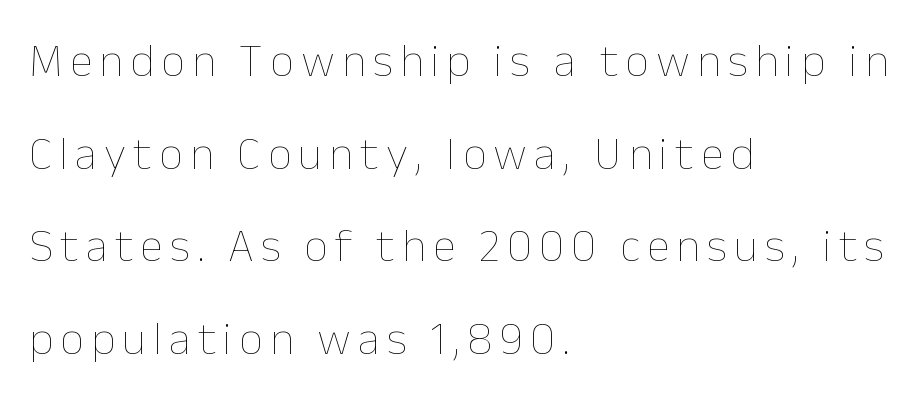
Q: Is the text bold? A: No.
Q: Is the text italic (slanted)? A: No, it is upright.
Q: Is the text underlined? A: No.
Q: How is the paragraph aligned? A: Left-aligned.
Q: Is the spacing between lines tight, normal or loose? A: Loose.
Q: Width (condensed, normal, or wide)? A: Normal.
Q: Stroke contrast? A: Low.
Q: x-height? A: Medium.
Q: Monospaced? A: No.
